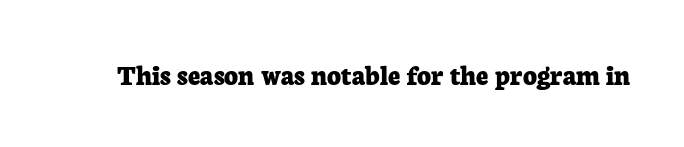
Q: Is the text bold? A: Yes.
Q: Is the text italic (slanted)? A: No, it is upright.
Q: Is the typeface a serif or a sans-serif typeface? A: Serif.
Q: Is the text underlined? A: No.
Q: Is the spacing between letters normal or unusually wide? A: Normal.
Q: Width (condensed, normal, or wide)? A: Normal.
Q: Stroke contrast? A: Low.
Q: x-height? A: Medium.
Q: Monospaced? A: No.
